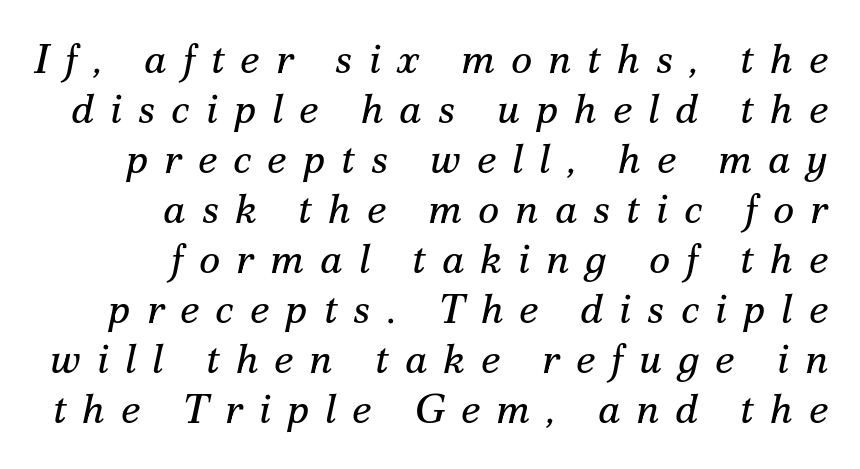
{"serif": "yes", "italic": "yes", "lean": "right", "slant_degrees": 12, "bold": "no", "weight": "regular", "width": "normal", "stroke_contrast": "medium", "x_height": "small", "monospaced": "no", "underline": "no", "align": "right", "line_spacing_ratio": 1.22, "letter_spacing": "wide", "letter_spacing_em": 0.39, "glyph_px": 41}
